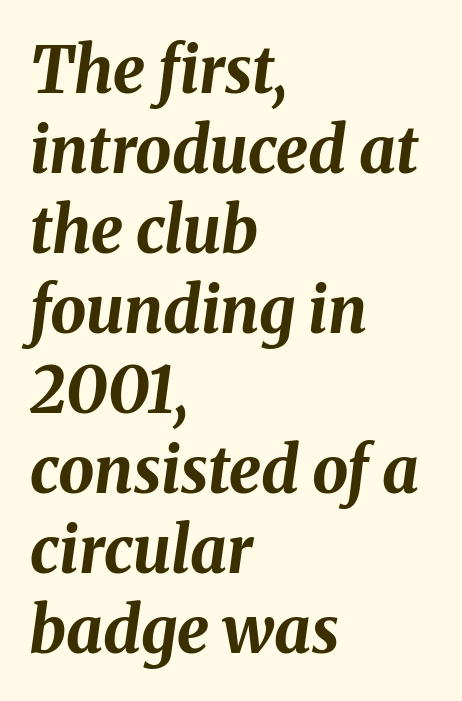
The image shows 64 px bold type, italic (leaning right); set left-aligned, normal line spacing (1.25x), normal letter spacing, not underlined; medium stroke contrast and a medium x-height.
